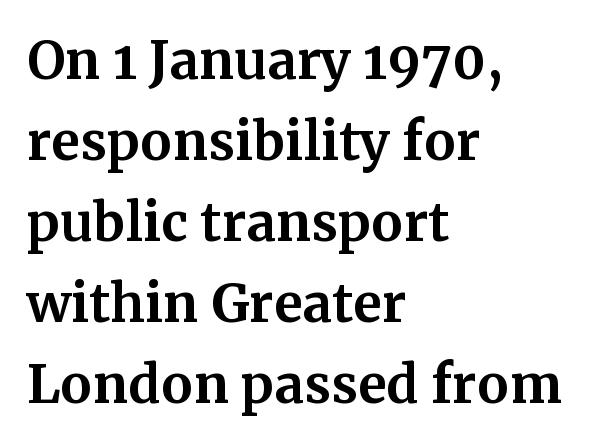
Q: Is the text bold? A: Yes.
Q: Is the text italic (slanted)? A: No, it is upright.
Q: Is the typeface a serif or a sans-serif typeface? A: Serif.
Q: Is the text underlined? A: No.
Q: How is the paragraph aligned? A: Left-aligned.
Q: Is the spacing between letters normal or unusually wide? A: Normal.
Q: Is the spacing between lines tight, normal or loose? A: Normal.
Q: Width (condensed, normal, or wide)? A: Normal.
Q: Stroke contrast? A: Medium.
Q: x-height? A: Medium.
Q: Monospaced? A: No.
